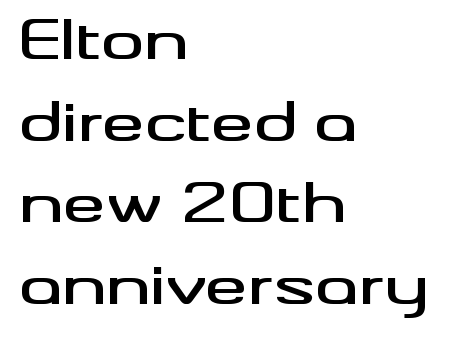
Q: Is the text italic (slanted)? A: No, it is upright.
Q: Is the typeface a serif or a sans-serif typeface? A: Sans-serif.
Q: Is the text underlined? A: No.
Q: How is the paragraph aligned? A: Left-aligned.
Q: Is the spacing between letters normal or unusually wide? A: Normal.
Q: Is the spacing between lines tight, normal or loose? A: Normal.
Q: Width (condensed, normal, or wide)? A: Wide.
Q: Stroke contrast? A: Medium.
Q: x-height? A: Small.
Q: Monospaced? A: No.
